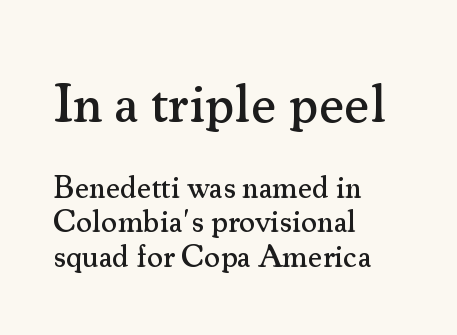
No extra tracking has been applied to these lines. Any mark beneath the type? The region is blank. Are there feet on the stems? There are — it's a serif. Very little white space separates one row of letters from the next. The passage shown begins with its larger block and ends with its smaller one. Is there any slant? The stems are plumb.
